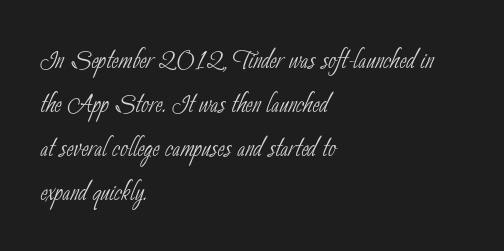
Q: Is the text bold? A: No.
Q: Is the typeface a serif or a sans-serif typeface? A: Sans-serif.
Q: Is the text underlined? A: No.
Q: How is the paragraph aligned? A: Left-aligned.
Q: Is the spacing between letters normal or unusually wide? A: Normal.
Q: Is the spacing between lines tight, normal or loose? A: Normal.
Q: Width (condensed, normal, or wide)? A: Condensed.
Q: Stroke contrast? A: Low.
Q: x-height? A: Small.
Q: Monospaced? A: No.
